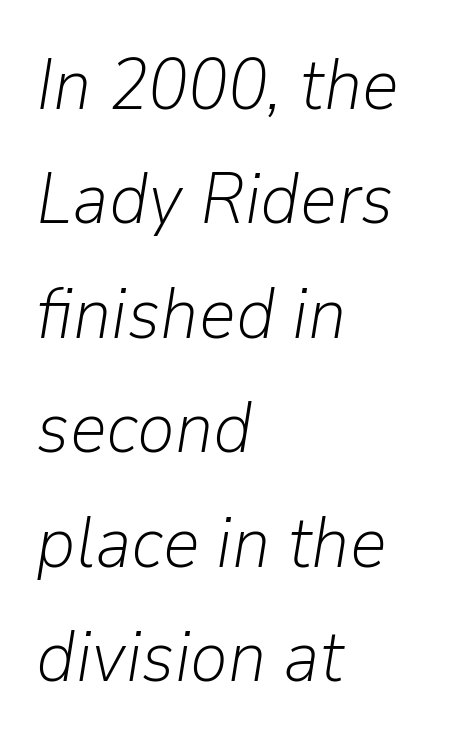
The image shows 72 px light type, italic (leaning right); set left-aligned, normal line spacing (1.59x), normal letter spacing, not underlined; low stroke contrast and a medium x-height.
